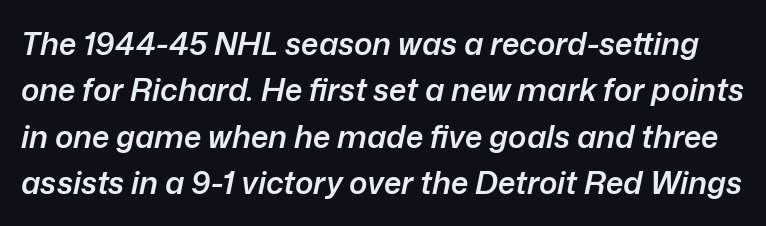
Emphasis-style slanted type is in use. Look at the stroke-to-counter ratio: somewhat heavy, a semibold. A typesetter would call this leading conventional body-copy spacing. Think of a printed novel: that variable character pitch is what you see here. Words appear dense and cohesive because spacing is normal. Plain, unruled lines of type.
